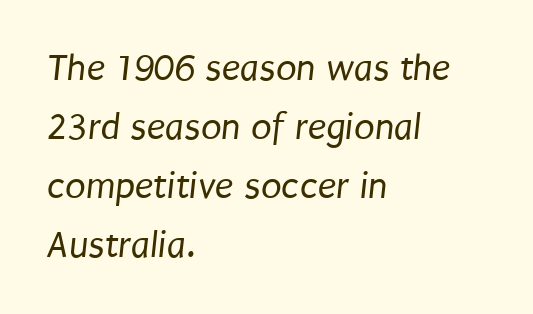
The image shows 38 px regular-weight, condensed sans-serif type; set left-aligned, normal line spacing (1.55x), normal letter spacing, not underlined; low stroke contrast and a large x-height.
